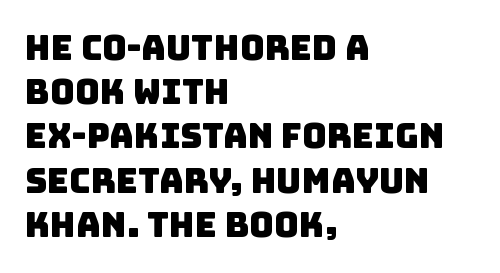
Q: Is the typeface a serif or a sans-serif typeface? A: Sans-serif.
Q: Is the text underlined? A: No.
Q: How is the paragraph aligned? A: Left-aligned.
Q: Is the spacing between letters normal or unusually wide? A: Normal.
Q: Is the spacing between lines tight, normal or loose? A: Normal.
Q: Width (condensed, normal, or wide)? A: Normal.
Q: Stroke contrast? A: Low.
Q: x-height? A: Large.
Q: Monospaced? A: No.
